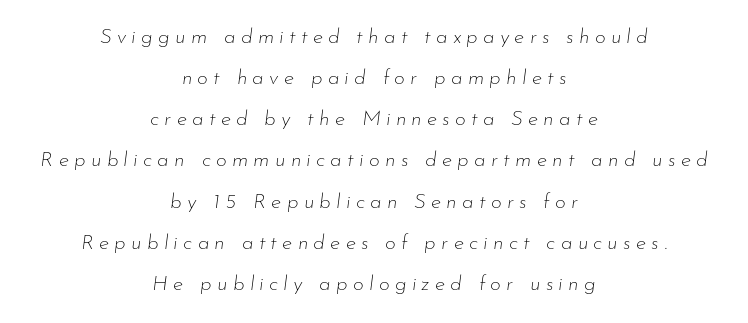
Looking at the ascenders, they clearly lean. Is this a heavy cut? Hardly; it is regular or lighter. Horizontal alignment here is central, giving a formal, balanced look. This sample uses expanded letter spacing, leaving extra air between glyphs. One glance says open: line gaps are wider than usual.
